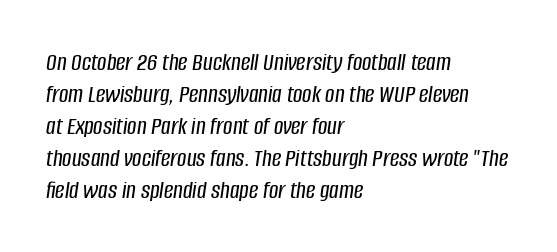
Honestly, there is no underline to notice here at all. An italicized treatment has been applied to the whole sample. Nothing unusual about the tracking: characters are spaced as the font intends. Each line starts at the same left margin while the right side varies.
